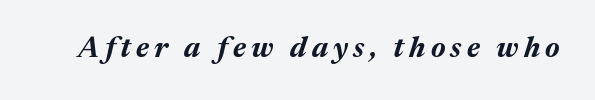
{"italic": "yes", "lean": "right", "slant_degrees": 17, "bold": "yes", "weight": "bold", "width": "normal", "stroke_contrast": "medium", "x_height": "medium", "monospaced": "no", "underline": "no", "glyph_px": 29}
